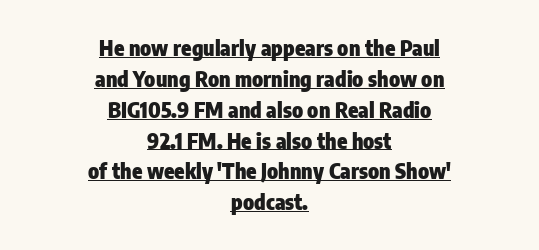
The image shows 21 px bold type, upright; set centered, normal line spacing (1.47x), normal letter spacing, underlined.
